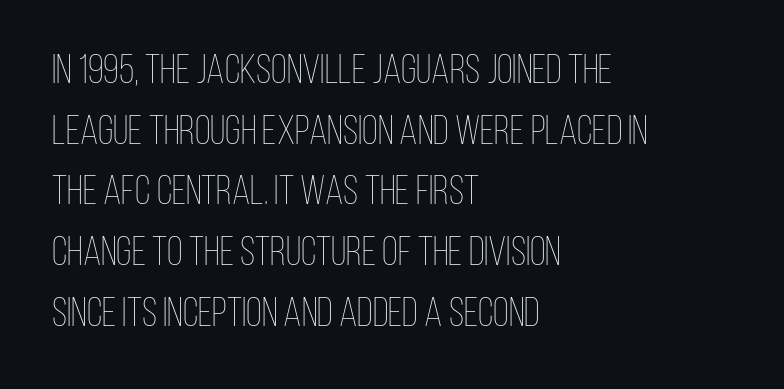
Q: Is the text bold? A: No.
Q: Is the text italic (slanted)? A: No, it is upright.
Q: Is the text underlined? A: No.
Q: How is the paragraph aligned? A: Left-aligned.
Q: Is the spacing between letters normal or unusually wide? A: Normal.
Q: Is the spacing between lines tight, normal or loose? A: Normal.
Q: Width (condensed, normal, or wide)? A: Condensed.
Q: Stroke contrast? A: Low.
Q: x-height? A: Large.
Q: Monospaced? A: No.
